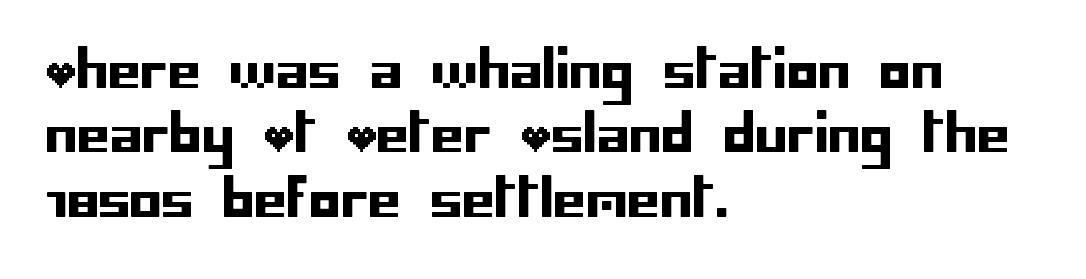
{"serif": "no", "italic": "no", "width": "normal", "stroke_contrast": "low", "x_height": "large", "underline": "no", "align": "left", "line_spacing_ratio": 1.24, "letter_spacing": "normal", "letter_spacing_em": 0.0, "glyph_px": 52}
